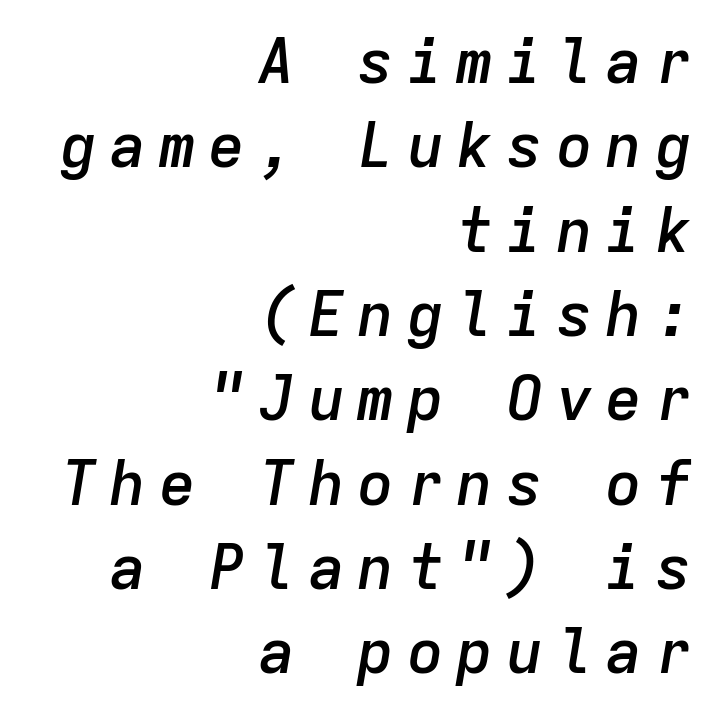
Q: Is the text bold? A: Semi-bold.
Q: Is the text italic (slanted)? A: Yes, it leans right by about 9 degrees.
Q: Is the text underlined? A: No.
Q: How is the paragraph aligned? A: Right-aligned.
Q: Is the spacing between letters normal or unusually wide? A: Unusually wide.
Q: Is the spacing between lines tight, normal or loose? A: Normal.
Q: Width (condensed, normal, or wide)? A: Normal.
Q: Stroke contrast? A: Low.
Q: x-height? A: Medium.
Q: Monospaced? A: Yes.
